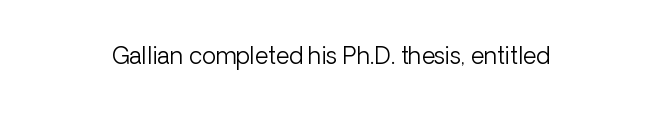
The image shows 23 px text type, upright; set normal letter spacing, not underlined.
